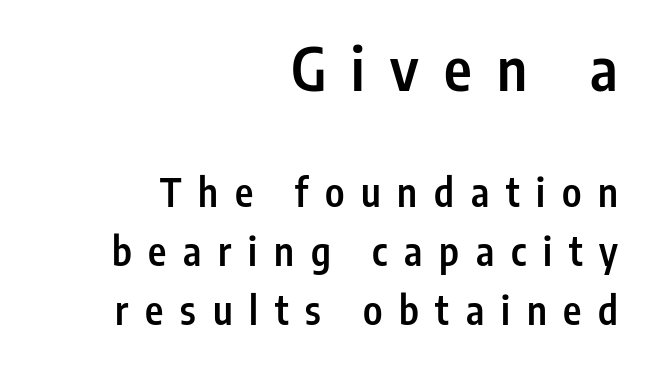
Each letter keeps its own natural width here, so spacing adapts to shape. Is there much room between lines? A standard amount, neither cramped nor airy. The tracking reads as deliberately expanded to a designer's eye. Underlining? Definitely not there.
